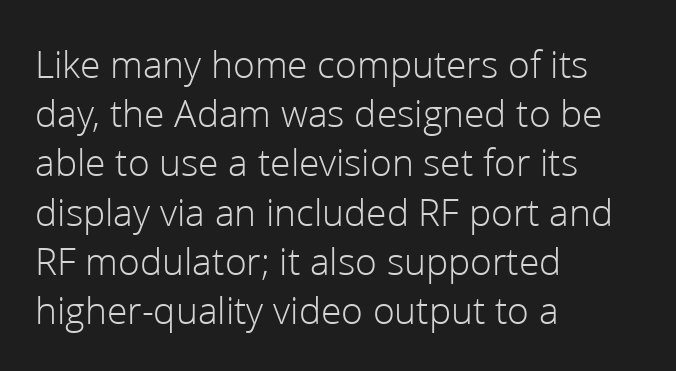
The image shows 40 px light sans-serif type, upright; set left-aligned, line spacing 1.23x, normal letter spacing, not underlined; low stroke contrast and a medium x-height.
